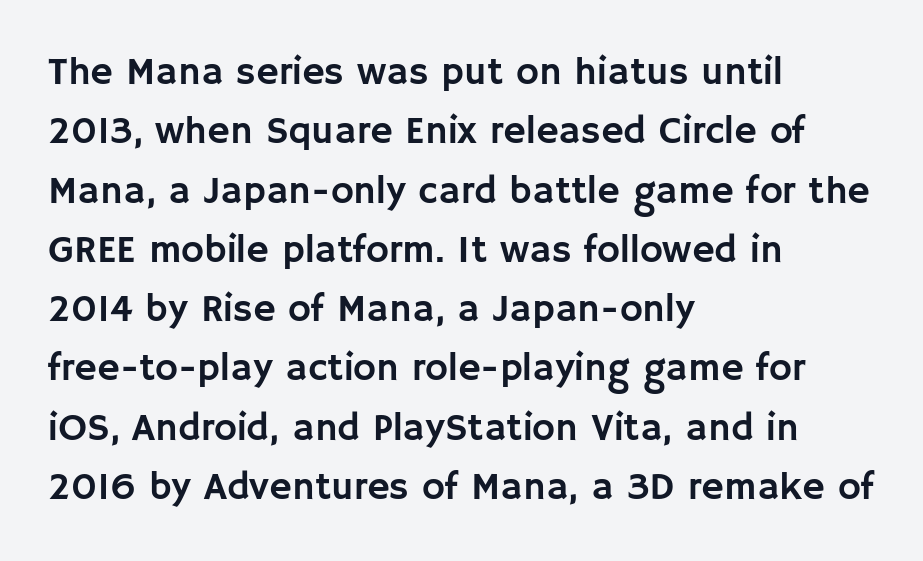
The image shows 39 px sans-serif type, upright; set left-aligned, normal line spacing (1.52x), normal letter spacing, not underlined; low stroke contrast and a large x-height.
